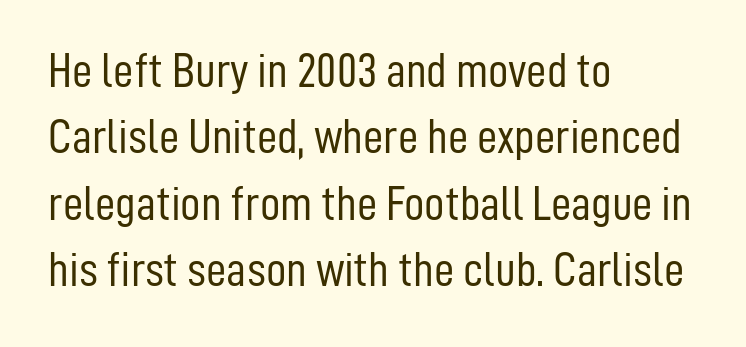
Q: Is the text bold? A: No.
Q: Is the text italic (slanted)? A: No, it is upright.
Q: Is the typeface a serif or a sans-serif typeface? A: Sans-serif.
Q: Is the text underlined? A: No.
Q: How is the paragraph aligned? A: Left-aligned.
Q: Is the spacing between letters normal or unusually wide? A: Normal.
Q: Is the spacing between lines tight, normal or loose? A: Normal.
Q: Width (condensed, normal, or wide)? A: Condensed.
Q: Stroke contrast? A: Low.
Q: x-height? A: Medium.
Q: Monospaced? A: No.
